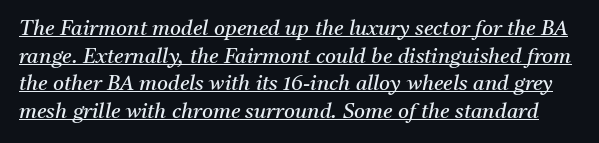
{"italic": "yes", "lean": "right", "slant_degrees": 11, "bold": "no", "underline": "yes", "line_spacing": "normal", "line_spacing_ratio": 1.31, "letter_spacing": "normal", "letter_spacing_em": 0.0, "glyph_px": 21}
